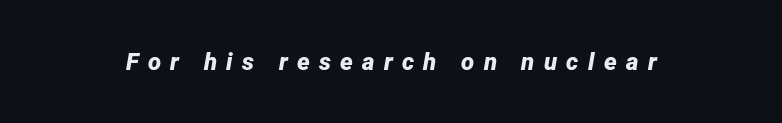
Q: Is the text bold? A: Yes.
Q: Is the text italic (slanted)? A: Yes, it leans right by about 12 degrees.
Q: Is the text underlined? A: No.
Q: Is the spacing between letters normal or unusually wide? A: Unusually wide.
